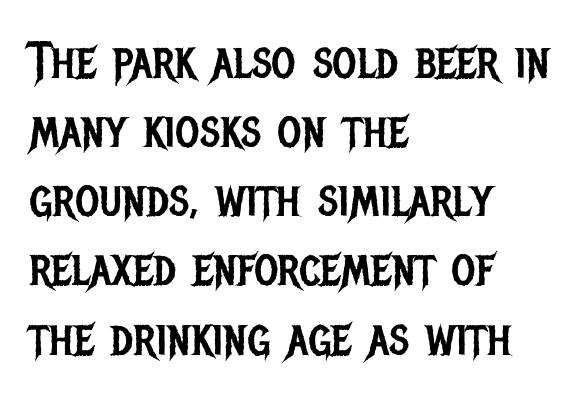
Any mark beneath the type? The region is blank. Horizontal bands of white between lines are of average thickness. Looks like regular typesetting: each glyph gets only the width it needs. The weight would be labelled regular, book, light, or lighter still.
